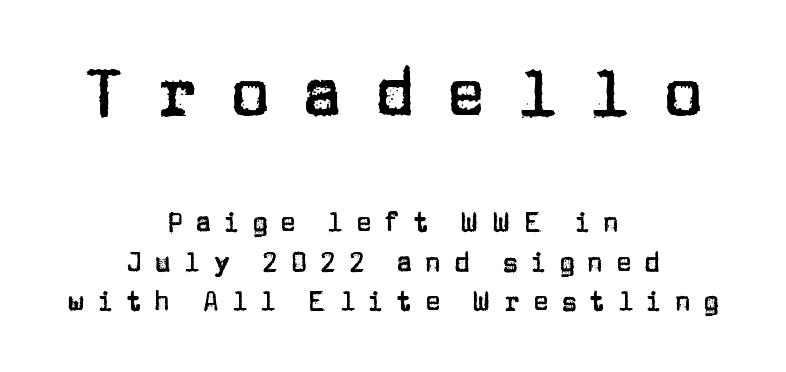
The image shows 66 px sans-serif type, upright; set centered, normal line spacing (1.52x), unusually wide letter spacing (+0.49 em), not underlined; the first (top) block is 2.54x larger; low stroke contrast and a large x-height.
